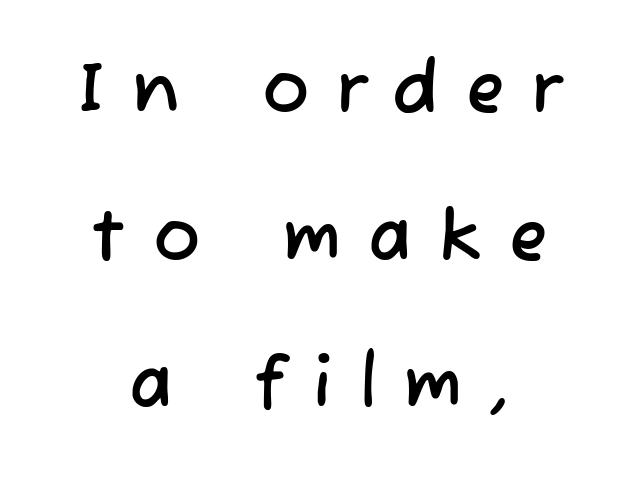
The space beneath each line is pristine and unruled. Centered paragraph, ragged on both sides. One glance says open: line gaps are wider than usual. Type style note: lacks serifs. Is this a fixed-width face? No — the glyphs have proportional, varying widths. Substantial extra tracking has been applied to these lines.
